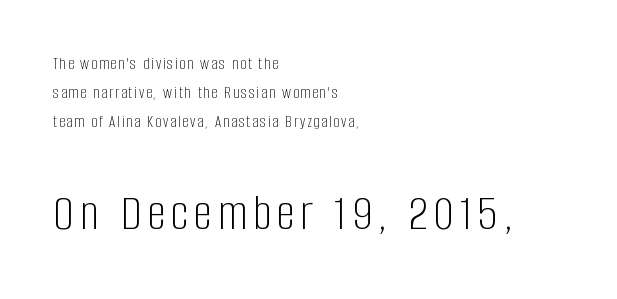
Q: Is the text bold? A: No.
Q: Is the text italic (slanted)? A: No, it is upright.
Q: Is the typeface a serif or a sans-serif typeface? A: Sans-serif.
Q: Is the text underlined? A: No.
Q: How is the paragraph aligned? A: Left-aligned.
Q: Which block of text is set in a larger size, the first (top) or the second (bottom)? A: The second (bottom) one.
Q: Width (condensed, normal, or wide)? A: Condensed.
Q: Stroke contrast? A: Low.
Q: x-height? A: Large.
Q: Monospaced? A: No.
